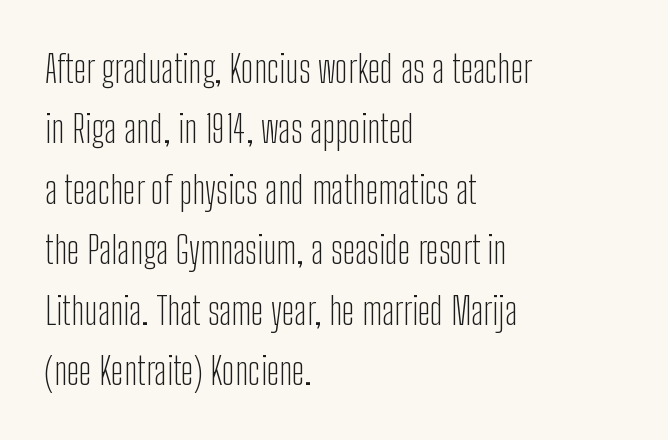
{"serif": "no", "italic": "no", "bold": "no", "weight": "light", "width": "condensed", "stroke_contrast": "low", "x_height": "medium", "monospaced": "no", "underline": "no", "align": "left", "line_spacing": "normal", "line_spacing_ratio": 1.59, "letter_spacing": "normal", "letter_spacing_em": 0.0, "glyph_px": 38}
